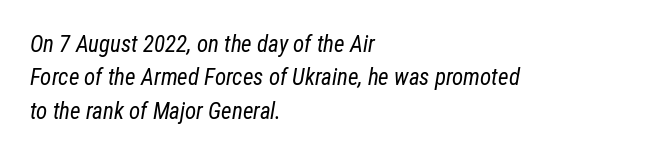
Q: Is the text bold? A: No.
Q: Is the text italic (slanted)? A: Yes, it leans right by about 12 degrees.
Q: Is the text underlined? A: No.
Q: How is the paragraph aligned? A: Left-aligned.
Q: Is the spacing between letters normal or unusually wide? A: Normal.
Q: Is the spacing between lines tight, normal or loose? A: Normal.
